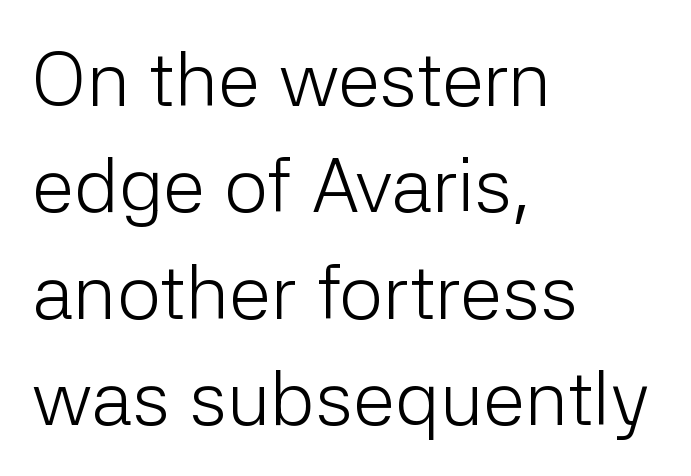
{"serif": "no", "italic": "no", "bold": "no", "weight": "light", "width": "normal", "stroke_contrast": "low", "x_height": "medium", "monospaced": "no", "underline": "no", "align": "left", "line_spacing": "normal", "line_spacing_ratio": 1.38, "letter_spacing": "normal", "letter_spacing_em": 0.0, "glyph_px": 77}
